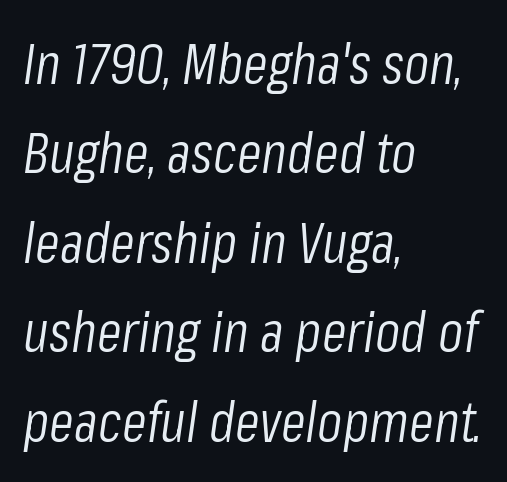
The image shows 57 px light, condensed type, italic (leaning right); set left-aligned, normal line spacing (1.57x), normal letter spacing, not underlined; low stroke contrast and a medium x-height.
